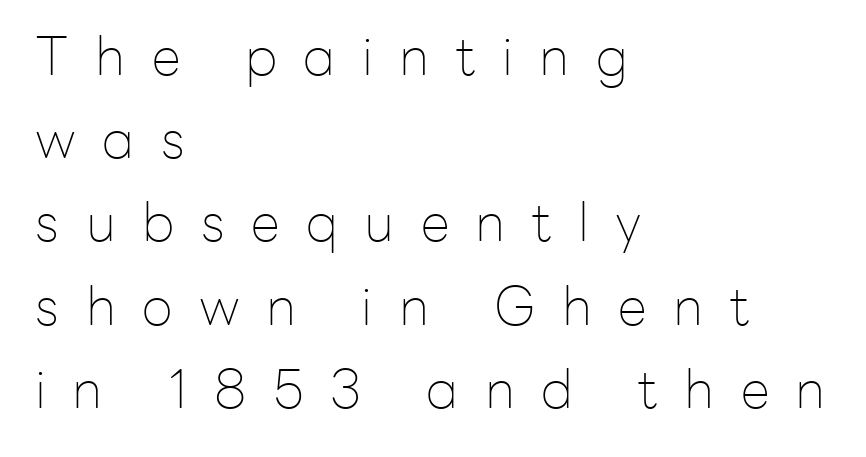
The image shows 53 px thin sans-serif type, upright; set left-aligned, normal line spacing (1.57x), unusually wide letter spacing (+0.5 em), not underlined; low stroke contrast and a medium x-height.
